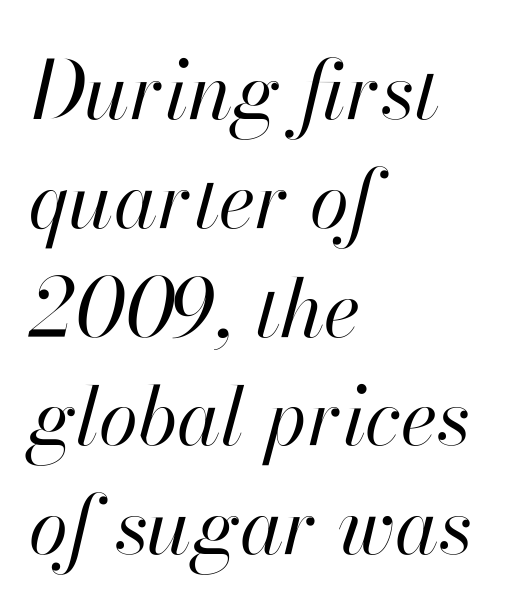
The image shows 80 px regular-weight type, italic (leaning right); set left-aligned, normal line spacing (1.36x), normal letter spacing, not underlined; high stroke contrast and a small x-height.
